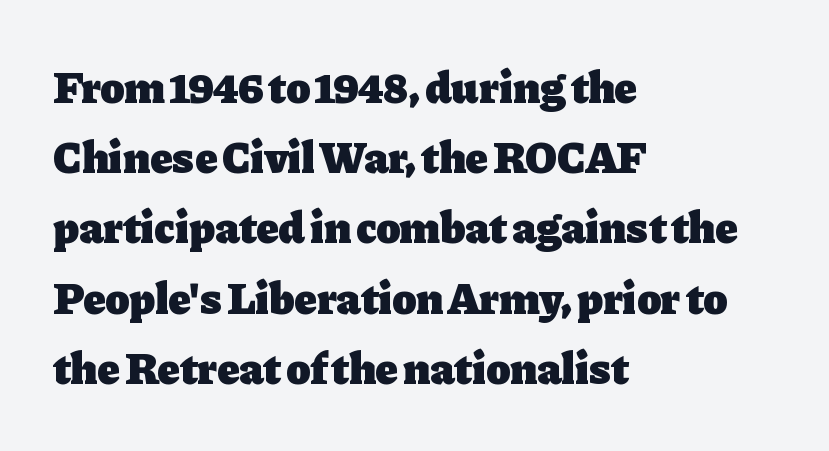
The lines in this sample share a left origin and differ only in where they stop. Nobody touched the tracking dial on this one. Thick stems and heavy bowls — unmistakably bold. Proportional: the letters do not fall into vertical columns. Unmarked baselines from the first word to the last.
